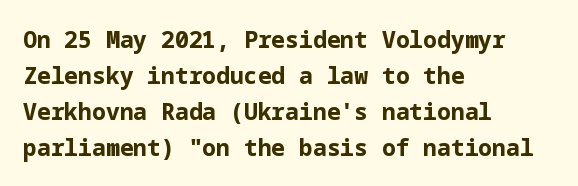
{"italic": "no", "bold": "yes", "underline": "no", "align": "left", "line_spacing": "normal", "line_spacing_ratio": 1.56, "letter_spacing": "normal", "letter_spacing_em": 0.0, "glyph_px": 23}
